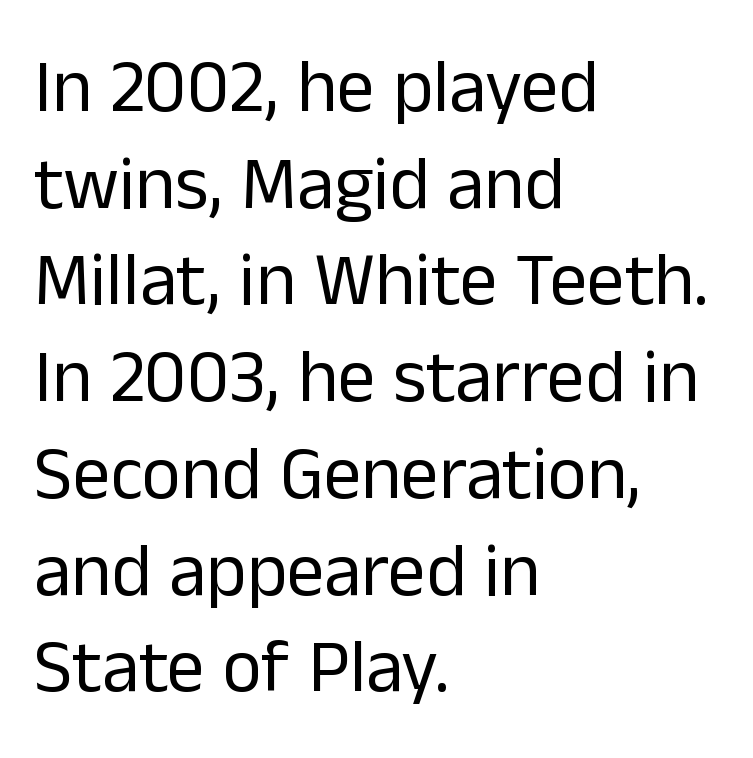
The image shows 75 px regular-weight sans-serif type, upright; set left-aligned, normal line spacing (1.29x), normal letter spacing, not underlined; low stroke contrast and a medium x-height.
